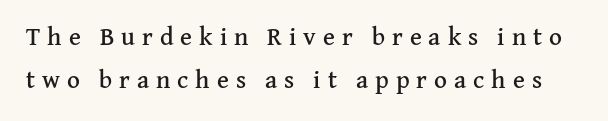
{"italic": "no", "underline": "no", "line_spacing_ratio": 1.73, "letter_spacing": "wide", "letter_spacing_em": 0.28, "glyph_px": 25}
